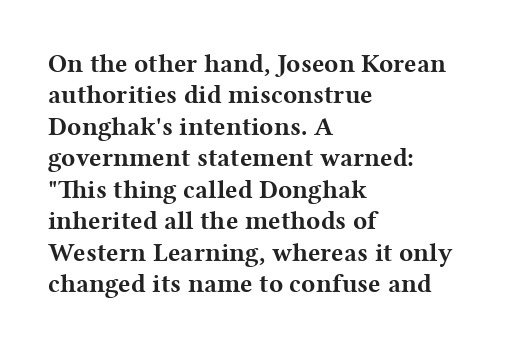
The image shows 26 px bold type, upright; set left-aligned, line spacing 1.21x, normal letter spacing, not underlined.
